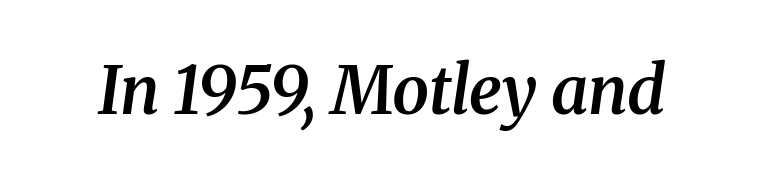
{"serif": "yes", "italic": "yes", "lean": "right", "slant_degrees": 8, "bold": "semi", "weight": "semibold", "width": "normal", "stroke_contrast": "medium", "x_height": "medium", "monospaced": "no", "underline": "no", "letter_spacing": "normal", "letter_spacing_em": 0.0, "glyph_px": 66}
